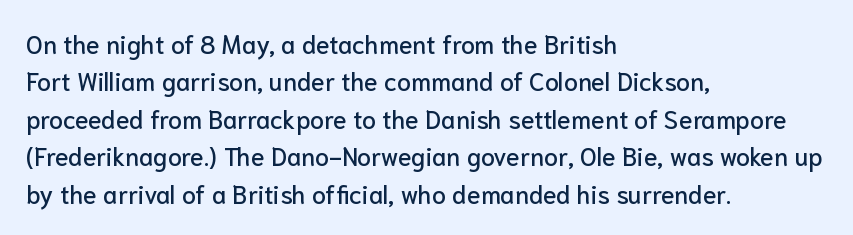
The image shows 25 px text type, upright; set left-aligned, normal line spacing (1.5x), normal letter spacing, not underlined.
